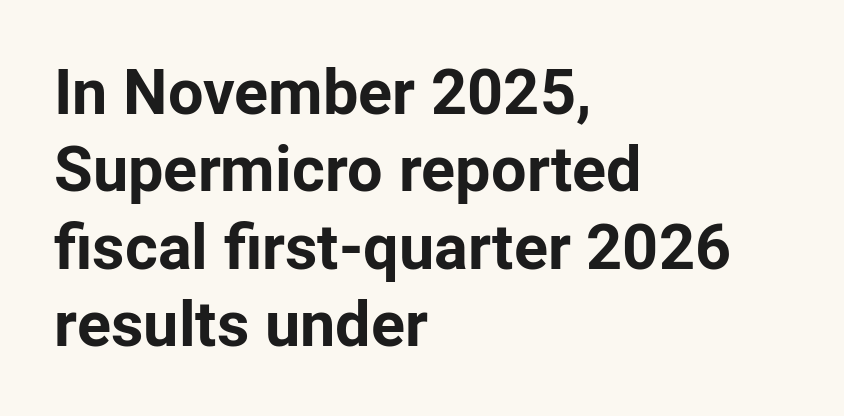
Serif or sans? Sans — the stroke terminals are bare. Heavy-handed strokes throughout: this text is bold. Horizontal alignment here is leftward, the default for most running prose. Here the glyphs are tracked normally, forming tight word shapes. The passage shown is not underscored anywhere.
